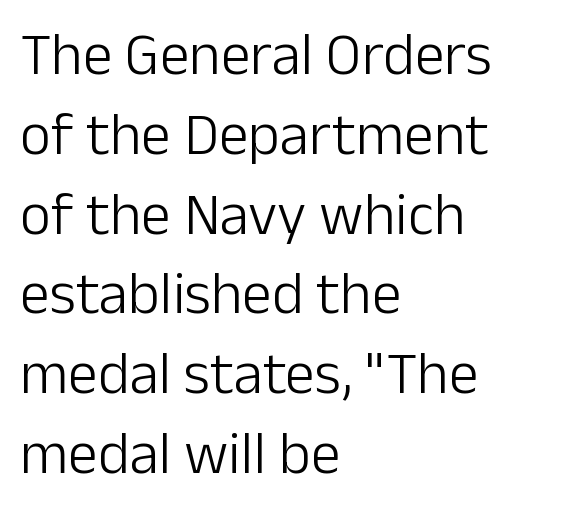
Q: Is the text bold? A: No.
Q: Is the text italic (slanted)? A: No, it is upright.
Q: Is the typeface a serif or a sans-serif typeface? A: Sans-serif.
Q: Is the text underlined? A: No.
Q: How is the paragraph aligned? A: Left-aligned.
Q: Is the spacing between letters normal or unusually wide? A: Normal.
Q: Is the spacing between lines tight, normal or loose? A: Normal.
Q: Width (condensed, normal, or wide)? A: Normal.
Q: Stroke contrast? A: Low.
Q: x-height? A: Medium.
Q: Monospaced? A: No.
